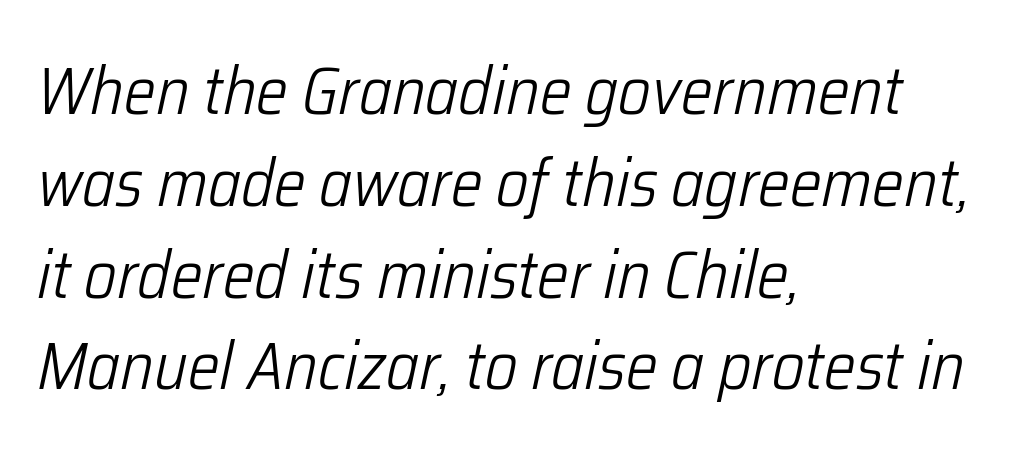
The image shows 67 px light, condensed type, italic (leaning right); set left-aligned, normal line spacing (1.37x), normal letter spacing, not underlined; low stroke contrast and a medium x-height.
